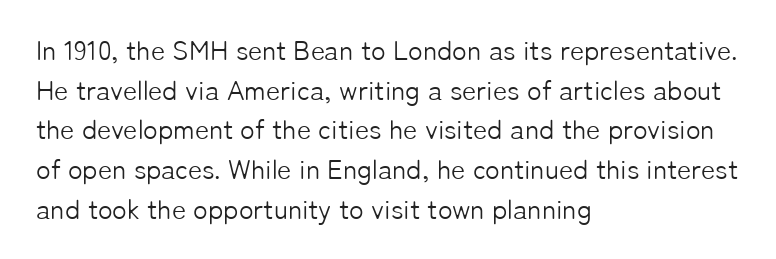
{"italic": "no", "bold": "no", "underline": "no", "align": "left", "line_spacing": "normal", "line_spacing_ratio": 1.47, "letter_spacing": "normal", "letter_spacing_em": 0.0, "glyph_px": 27}
